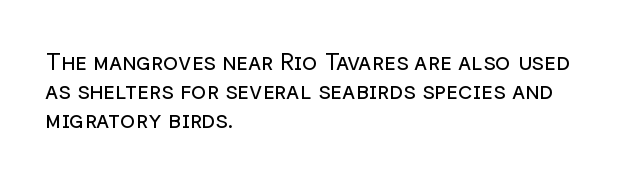
{"italic": "no", "bold": "no", "underline": "no", "align": "left", "line_spacing": "normal", "line_spacing_ratio": 1.27, "letter_spacing": "normal", "letter_spacing_em": 0.0, "glyph_px": 23}
